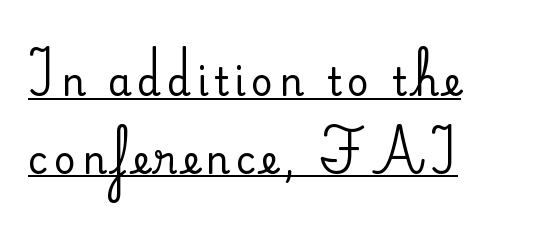
The image shows 38 px serif type, upright; set left-aligned, loose line spacing (2.04x), underlined; medium stroke contrast and a small x-height.
